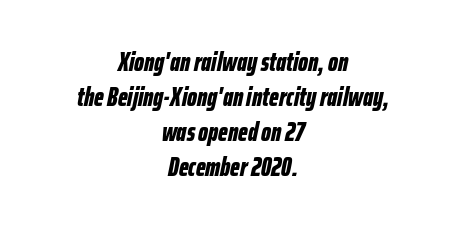
{"italic": "yes", "lean": "right", "slant_degrees": 12, "bold": "yes", "underline": "no", "align": "center", "line_spacing": "normal", "line_spacing_ratio": 1.35, "letter_spacing": "normal", "letter_spacing_em": 0.0, "glyph_px": 26}
